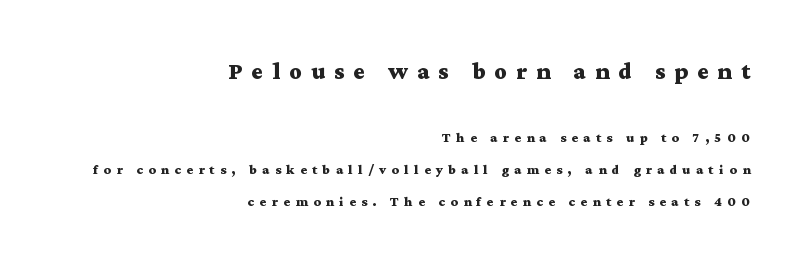
Q: Is the text bold? A: Yes.
Q: Is the text italic (slanted)? A: No, it is upright.
Q: Is the text underlined? A: No.
Q: How is the paragraph aligned? A: Right-aligned.
Q: Is the spacing between letters normal or unusually wide? A: Unusually wide.
Q: Is the spacing between lines tight, normal or loose? A: Loose.
Q: Which block of text is set in a larger size, the first (top) or the second (bottom)? A: The first (top) one.
